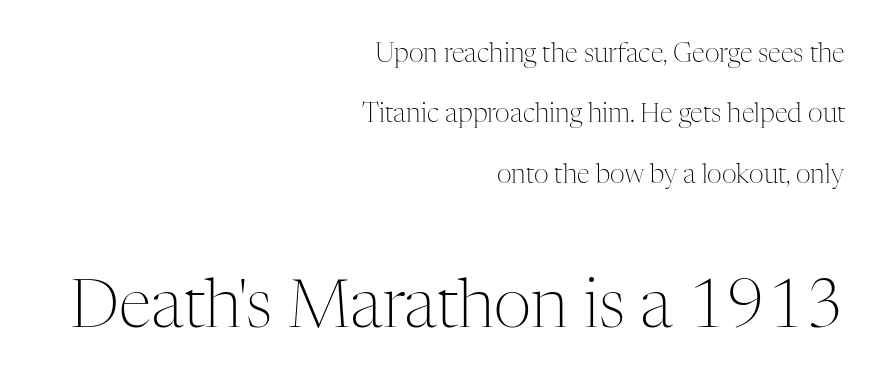
{"serif": "yes", "italic": "no", "bold": "no", "weight": "light", "width": "normal", "stroke_contrast": "medium", "x_height": "medium", "monospaced": "no", "underline": "no", "align": "right", "line_spacing": "loose", "line_spacing_ratio": 2.32, "letter_spacing": "normal", "letter_spacing_em": 0.0, "larger_block": "second", "size_ratio": 2.54, "glyph_px": 66}
